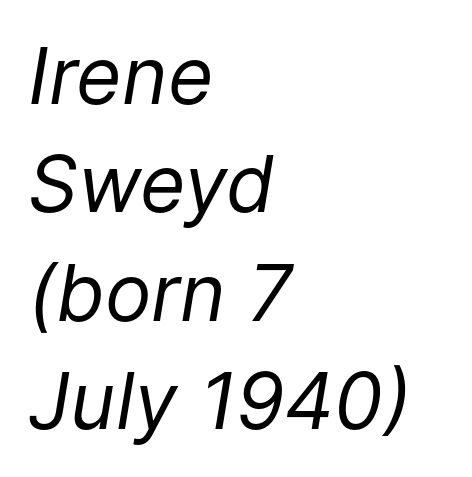
{"italic": "yes", "lean": "right", "slant_degrees": 9, "bold": "no", "weight": "regular", "width": "normal", "stroke_contrast": "low", "x_height": "medium", "monospaced": "no", "underline": "no", "align": "left", "line_spacing": "normal", "line_spacing_ratio": 1.39, "letter_spacing": "normal", "letter_spacing_em": 0.0, "glyph_px": 78}
